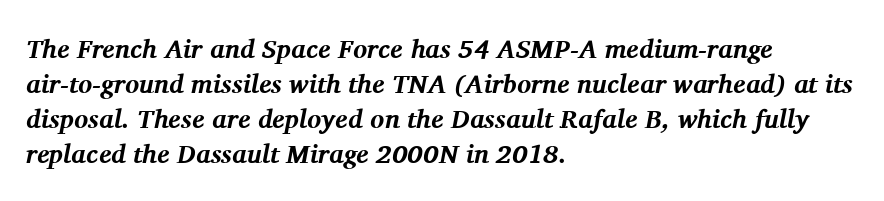
The rendering keeps characters at their native spacing. Each glyph is drawn with heavy, bold strokes. These lines sit exactly where default settings would place them. There's an unmistakable incline to the writing here. Bare-footed words on every line. The rendering anchors every line to the left-hand side.
